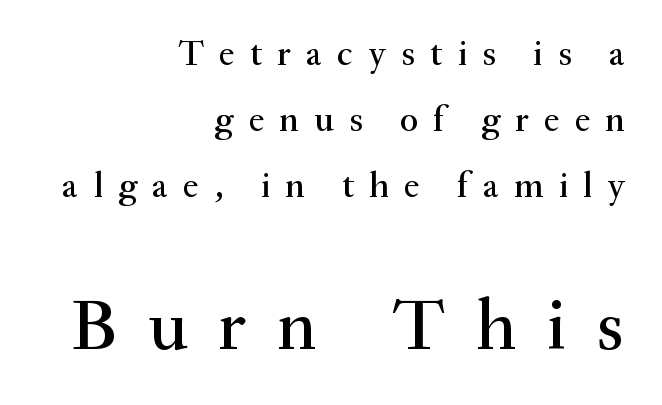
Q: Is the text italic (slanted)? A: No, it is upright.
Q: Is the typeface a serif or a sans-serif typeface? A: Serif.
Q: Is the text underlined? A: No.
Q: How is the paragraph aligned? A: Right-aligned.
Q: Is the spacing between letters normal or unusually wide? A: Unusually wide.
Q: Which block of text is set in a larger size, the first (top) or the second (bottom)? A: The second (bottom) one.
Q: Width (condensed, normal, or wide)? A: Normal.
Q: Stroke contrast? A: Medium.
Q: x-height? A: Small.
Q: Monospaced? A: No.
